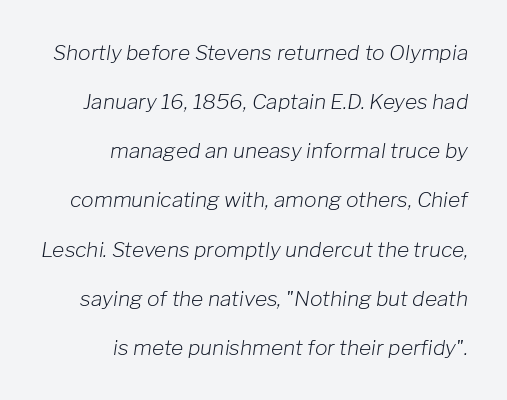
Q: Is the text bold? A: No.
Q: Is the text italic (slanted)? A: Yes, it leans right by about 8 degrees.
Q: Is the text underlined? A: No.
Q: How is the paragraph aligned? A: Right-aligned.
Q: Is the spacing between letters normal or unusually wide? A: Normal.
Q: Is the spacing between lines tight, normal or loose? A: Loose.
